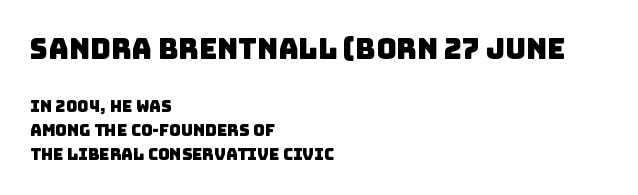
{"serif": "no", "width": "normal", "stroke_contrast": "low", "x_height": "large", "monospaced": "no", "underline": "no", "align": "left", "line_spacing": "normal", "line_spacing_ratio": 1.51, "letter_spacing": "normal", "letter_spacing_em": 0.0, "larger_block": "first", "size_ratio": 1.75, "glyph_px": 28}
